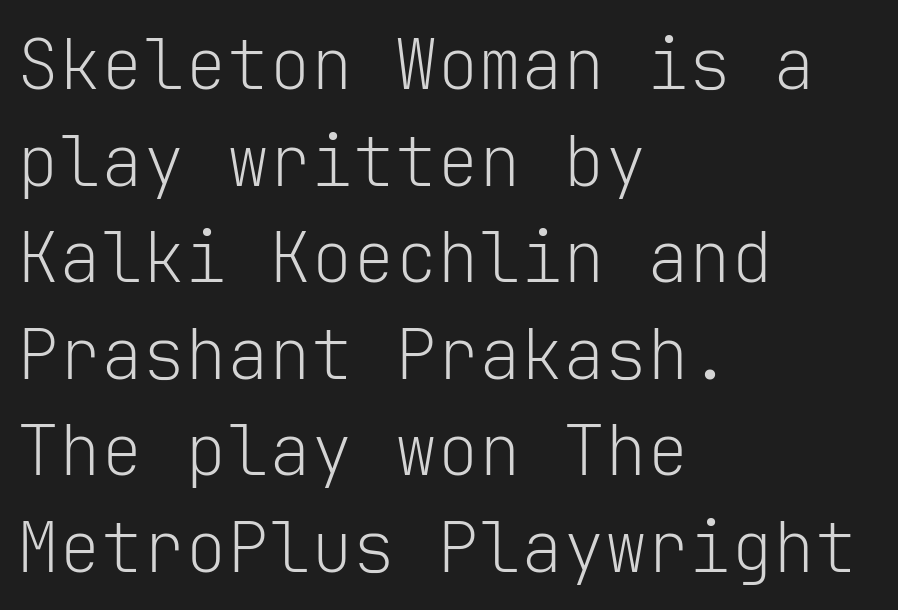
The image shows 70 px light sans-serif type, upright, monospaced; set left-aligned, normal line spacing (1.38x), normal letter spacing, not underlined; low stroke contrast and a medium x-height.
